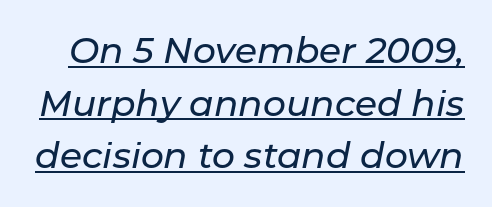
Q: Is the text italic (slanted)? A: Yes, it leans right by about 11 degrees.
Q: Is the text underlined? A: Yes.
Q: Is the spacing between letters normal or unusually wide? A: Normal.
Q: Is the spacing between lines tight, normal or loose? A: Normal.
Q: Width (condensed, normal, or wide)? A: Normal.
Q: Stroke contrast? A: Low.
Q: x-height? A: Medium.
Q: Monospaced? A: No.
